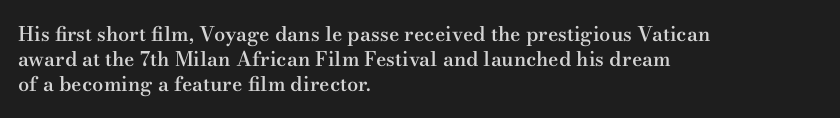
Q: Is the text bold? A: Semi-bold.
Q: Is the text italic (slanted)? A: No, it is upright.
Q: Is the text underlined? A: No.
Q: How is the paragraph aligned? A: Left-aligned.
Q: Is the spacing between letters normal or unusually wide? A: Normal.
Q: Is the spacing between lines tight, normal or loose? A: Normal.
